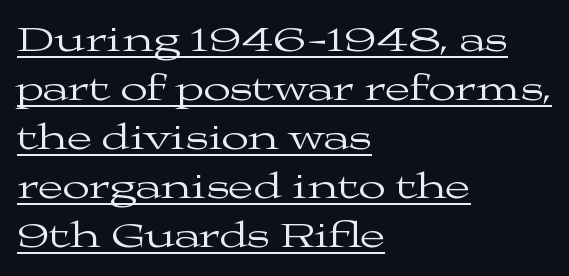
Q: Is the text bold? A: No.
Q: Is the text italic (slanted)? A: No, it is upright.
Q: Is the typeface a serif or a sans-serif typeface? A: Serif.
Q: Is the text underlined? A: Yes.
Q: How is the paragraph aligned? A: Left-aligned.
Q: Is the spacing between letters normal or unusually wide? A: Normal.
Q: Is the spacing between lines tight, normal or loose? A: Normal.
Q: Width (condensed, normal, or wide)? A: Wide.
Q: Stroke contrast? A: Medium.
Q: x-height? A: Medium.
Q: Monospaced? A: No.
